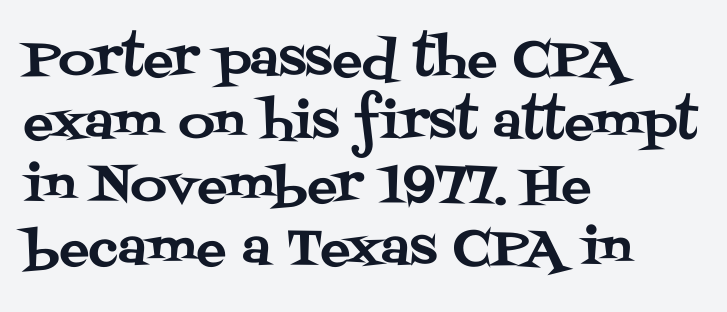
{"serif": "yes", "italic": "no", "width": "normal", "stroke_contrast": "medium", "x_height": "large", "monospaced": "no", "underline": "no", "align": "left", "line_spacing": "normal", "line_spacing_ratio": 1.26, "letter_spacing": "normal", "letter_spacing_em": 0.0, "glyph_px": 50}
